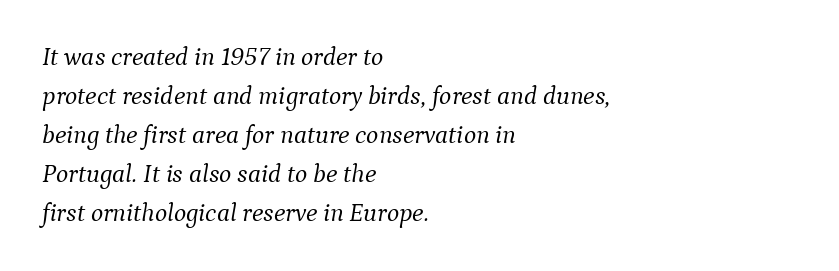
Q: Is the text bold? A: No.
Q: Is the text italic (slanted)? A: Yes, it leans right by about 9 degrees.
Q: Is the text underlined? A: No.
Q: How is the paragraph aligned? A: Left-aligned.
Q: Is the spacing between letters normal or unusually wide? A: Normal.
Q: Is the spacing between lines tight, normal or loose? A: Normal.
